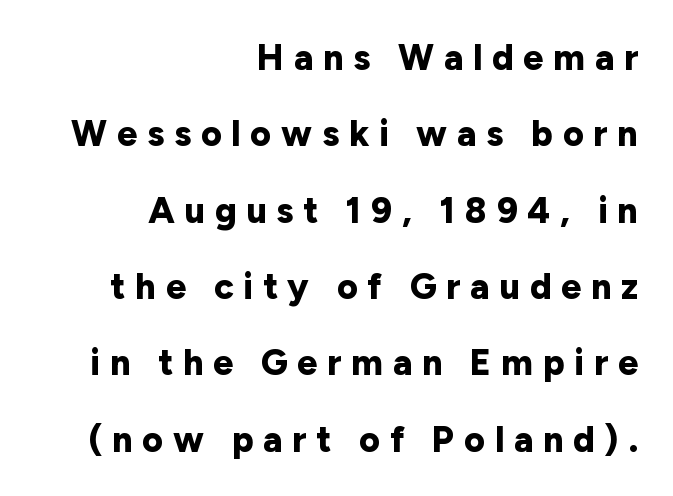
The image shows 36 px bold sans-serif type, upright; set right-aligned, loose line spacing (2.12x), unusually wide letter spacing (+0.27 em), not underlined; low stroke contrast and a medium x-height.
